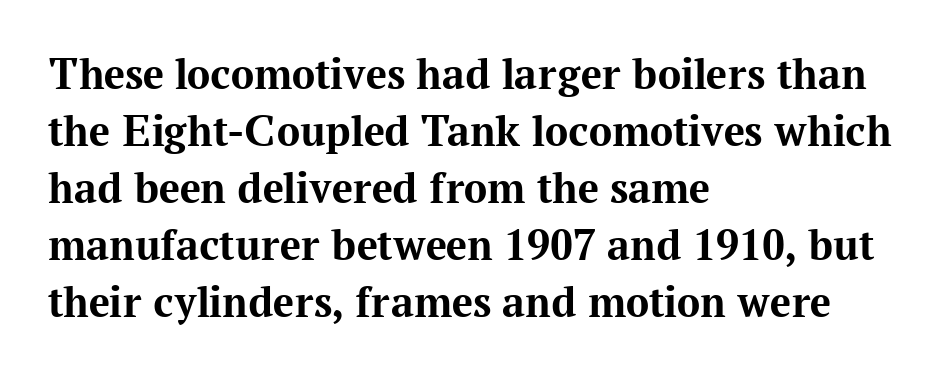
The line texture is even and compact thanks to regular tracking. Looks like regular typesetting: each glyph gets only the width it needs. The typography opts for an upright posture over an oblique one. A serif font was chosen for this passage.
